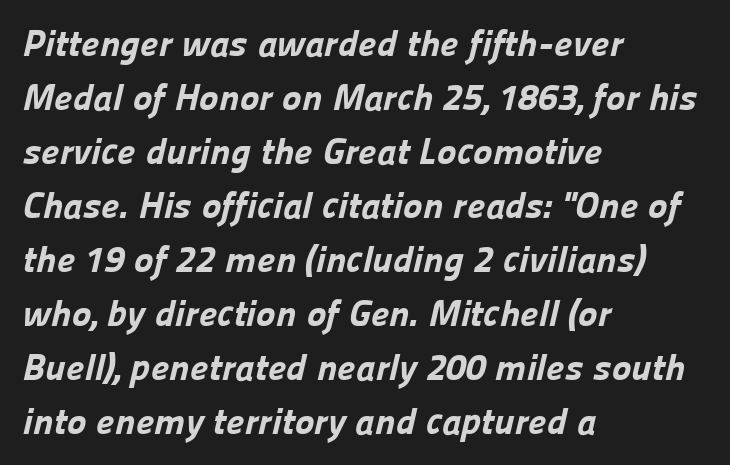
{"serif": "no", "bold": "yes", "weight": "bold", "width": "normal", "stroke_contrast": "low", "x_height": "medium", "monospaced": "no", "underline": "no", "align": "left", "line_spacing": "normal", "line_spacing_ratio": 1.46, "letter_spacing": "normal", "letter_spacing_em": 0.0, "glyph_px": 37}
